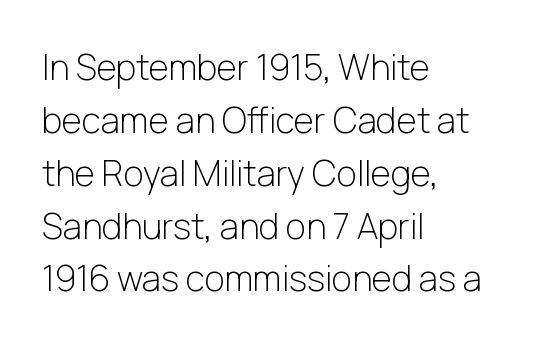
{"serif": "no", "italic": "no", "bold": "no", "weight": "light", "width": "normal", "stroke_contrast": "low", "x_height": "medium", "monospaced": "no", "underline": "no", "align": "left", "line_spacing": "normal", "line_spacing_ratio": 1.51, "letter_spacing": "normal", "letter_spacing_em": 0.0, "glyph_px": 35}
